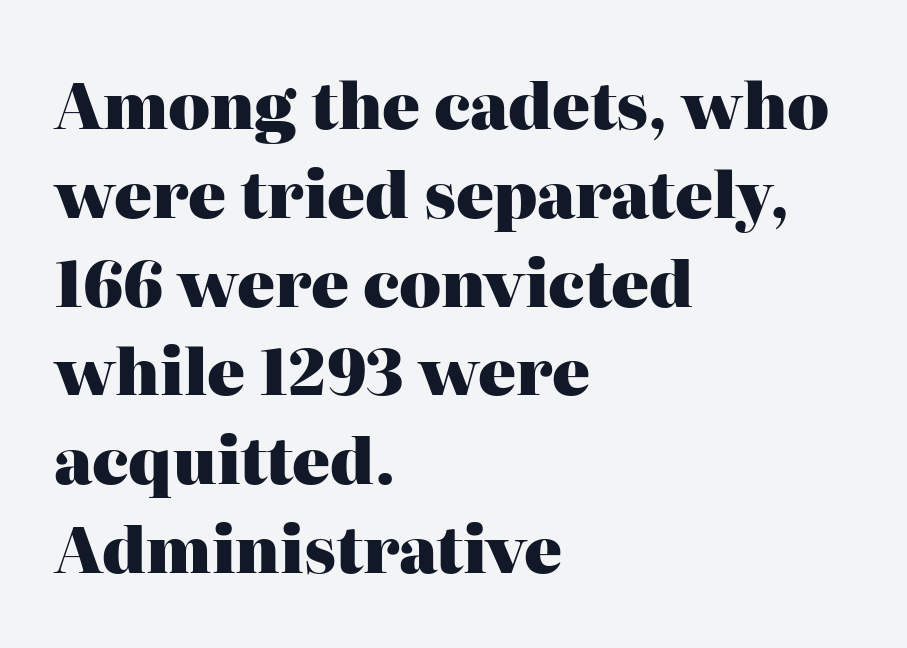
Line spacing here is normal. The letters stand straight up with perfectly vertical stems. If you drew a ruler down the left edge, every line would touch it. The rendering shows small feet on the letterforms — a serif design. Underlining? Definitely not there. The characters look thick and weighty, a clear bold.
